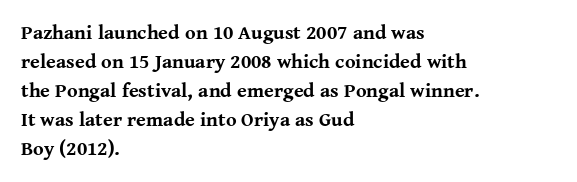
The image shows 20 px bold type, upright; set left-aligned, normal line spacing (1.45x), normal letter spacing, not underlined.
